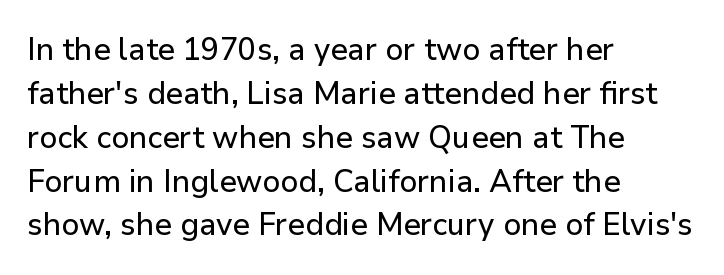
Look at the tracking — it's just the regular setting, nothing added. The passage shown is not underscored anywhere. The letters carry no serifs — their stems end cleanly without finishing strokes. The axis of the letterforms is exactly vertical.
